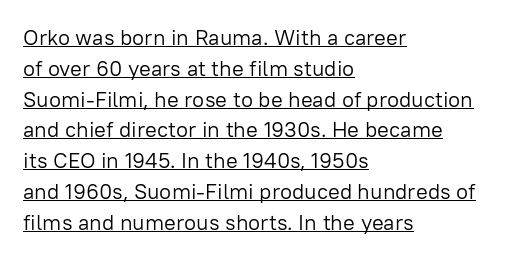
Quick note: not italic, upright. Decoration check: the copy is underlined. Is this a heavy cut? Hardly; it is regular or lighter. Does the copy run flush right? No — it runs flush left. Does extra space separate the letters? No, they use regular spacing.
